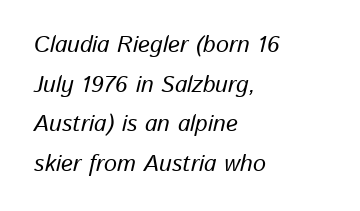
The image shows 23 px text type, italic (leaning right); set left-aligned, line spacing 1.72x, normal letter spacing, not underlined.
